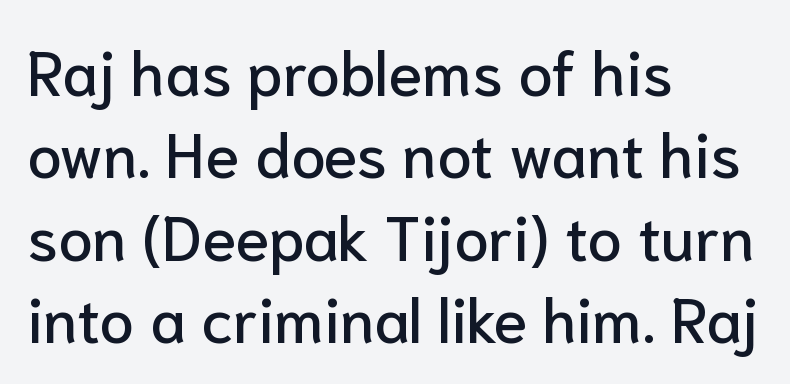
Do the characters align in a grid? No, the font is proportional. The letters stand upright; this is a roman face. Summary of vertical rhythm: regular, with standard interline spacing. Note: no serifs on the glyphs. Standard letterfit; no display-style spreading of the glyphs. Compared with a centered layout, this one pins lines to the left instead.
